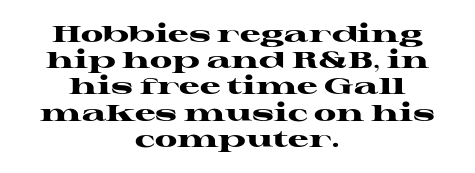
Q: Is the text bold? A: Yes.
Q: Is the text italic (slanted)? A: No, it is upright.
Q: Is the text underlined? A: No.
Q: How is the paragraph aligned? A: Centered.
Q: Is the spacing between letters normal or unusually wide? A: Normal.
Q: Is the spacing between lines tight, normal or loose? A: Tight.
